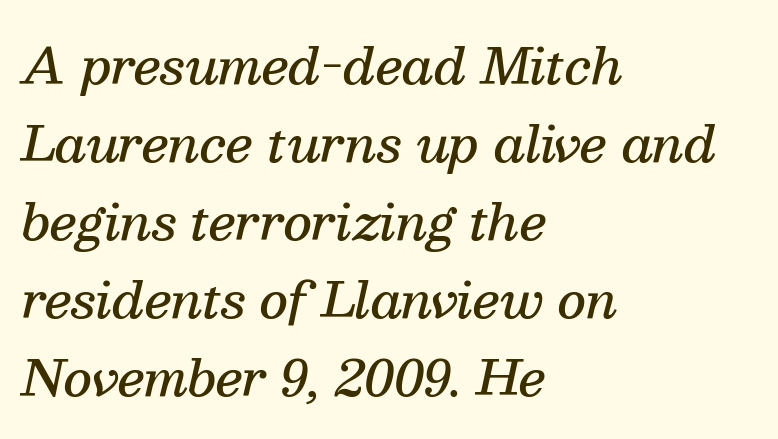
The image shows 49 px semibold serif type, italic (leaning right); set left-aligned, normal line spacing (1.59x), normal letter spacing, not underlined; medium stroke contrast and a medium x-height.
